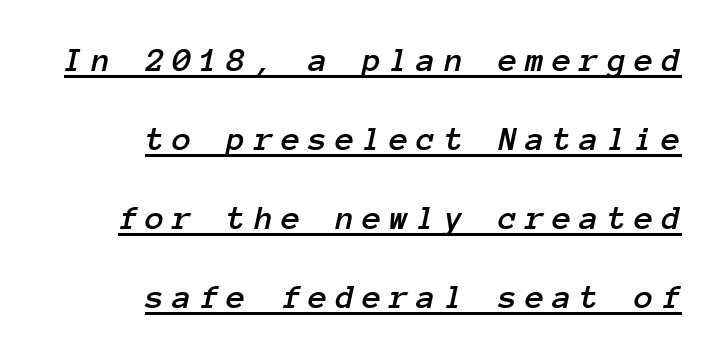
Q: Is the text italic (slanted)? A: Yes, it leans right by about 12 degrees.
Q: Is the text underlined? A: Yes.
Q: How is the paragraph aligned? A: Right-aligned.
Q: Is the spacing between letters normal or unusually wide? A: Unusually wide.
Q: Is the spacing between lines tight, normal or loose? A: Loose.
Q: Width (condensed, normal, or wide)? A: Normal.
Q: Stroke contrast? A: Low.
Q: x-height? A: Medium.
Q: Monospaced? A: Yes.
